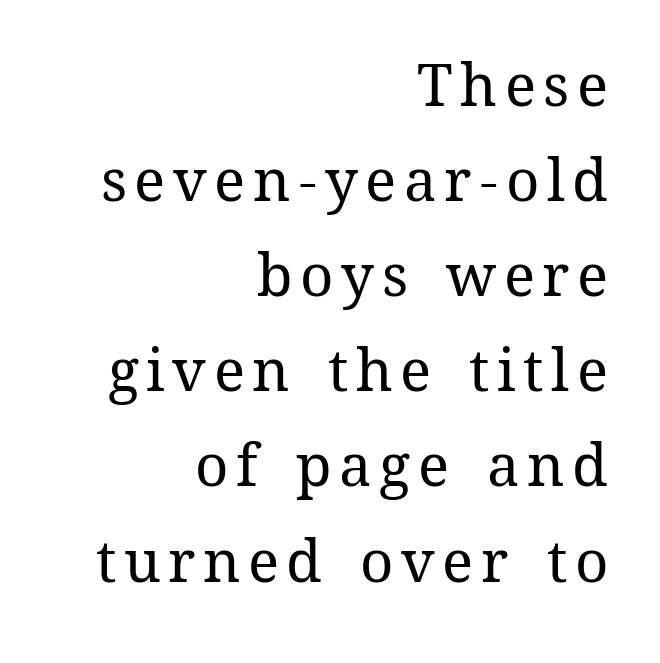
Q: Is the text bold? A: No.
Q: Is the text italic (slanted)? A: No, it is upright.
Q: Is the text underlined? A: No.
Q: How is the paragraph aligned? A: Right-aligned.
Q: Is the spacing between lines tight, normal or loose? A: Normal.
Q: Width (condensed, normal, or wide)? A: Normal.
Q: Stroke contrast? A: Medium.
Q: x-height? A: Medium.
Q: Monospaced? A: No.
